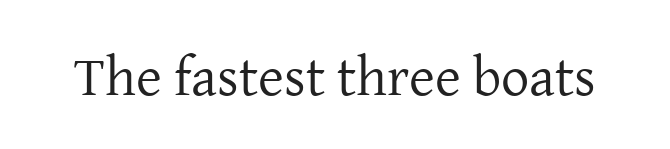
The image shows 56 px regular-weight serif type, upright; set normal letter spacing, not underlined; low stroke contrast and a medium x-height.
